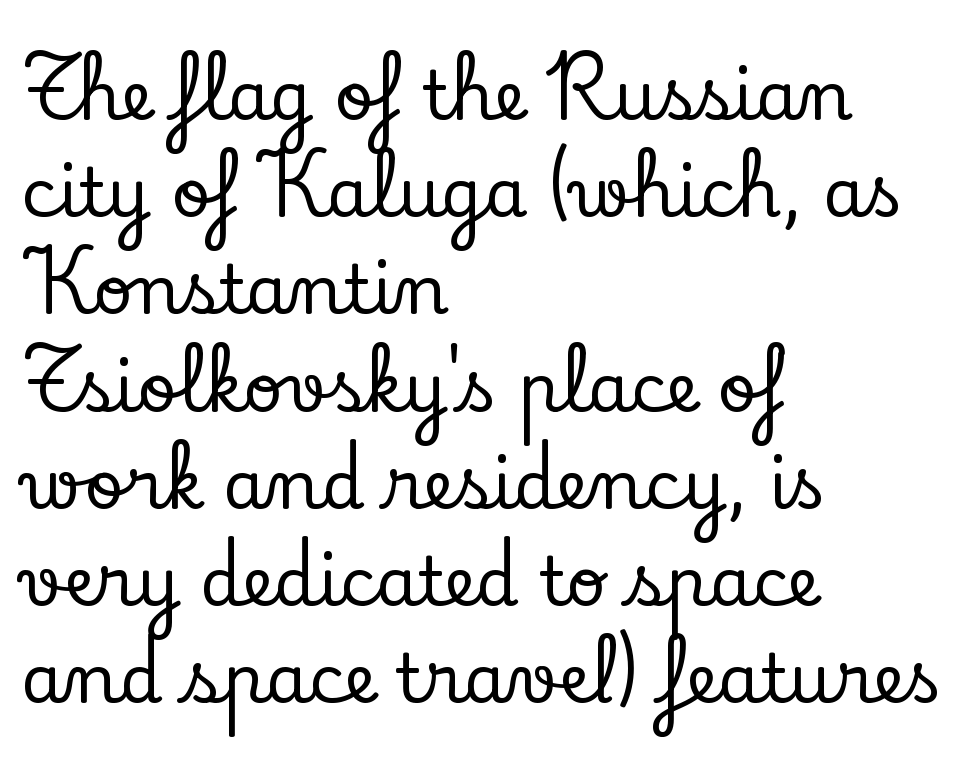
The lettering stays uniformly vertical, giving the passage a roman look. The lines sit at an ordinary, default distance from one another. The letters advance in unequal steps, a hallmark of proportional type. I'd call this a serif setting — the letters wear small feet. The lines are quadded left. Check under the words: just untouched page.
